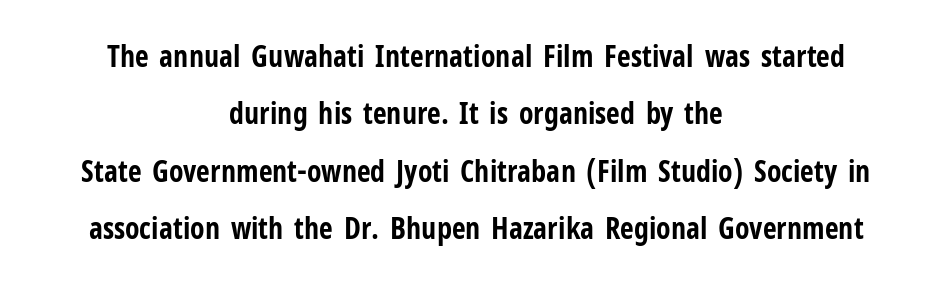
Q: Is the text bold? A: Yes.
Q: Is the text italic (slanted)? A: No, it is upright.
Q: Is the typeface a serif or a sans-serif typeface? A: Sans-serif.
Q: Is the text underlined? A: No.
Q: How is the paragraph aligned? A: Centered.
Q: Is the spacing between letters normal or unusually wide? A: Normal.
Q: Is the spacing between lines tight, normal or loose? A: Loose.
Q: Width (condensed, normal, or wide)? A: Condensed.
Q: Stroke contrast? A: Low.
Q: x-height? A: Medium.
Q: Monospaced? A: No.
